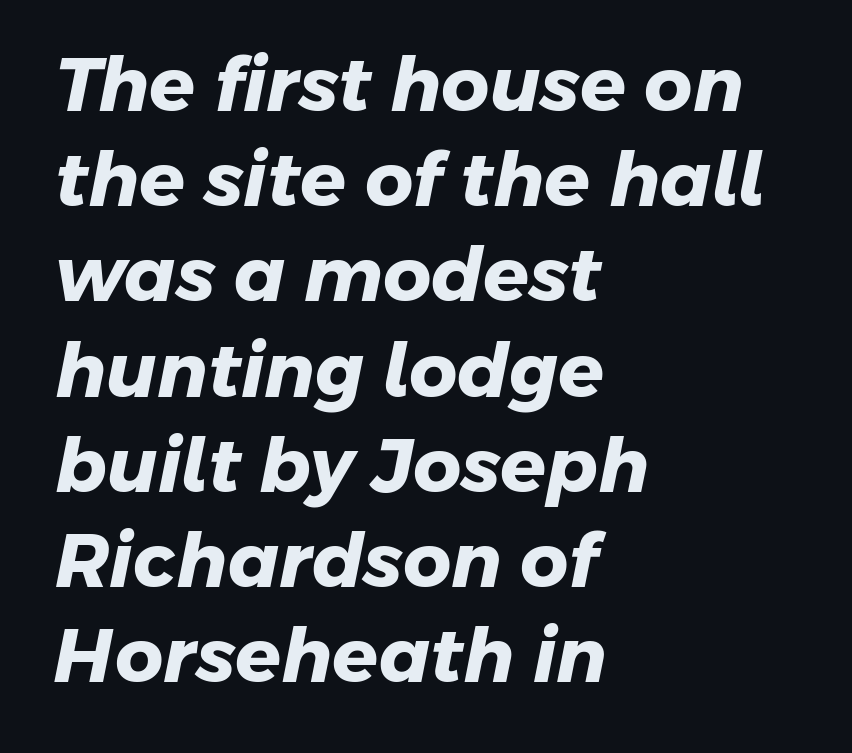
{"serif": "no", "bold": "yes", "weight": "heavy", "width": "normal", "stroke_contrast": "low", "x_height": "medium", "monospaced": "no", "underline": "no", "align": "left", "line_spacing": "normal", "line_spacing_ratio": 1.27, "letter_spacing": "normal", "letter_spacing_em": 0.0, "glyph_px": 75}
